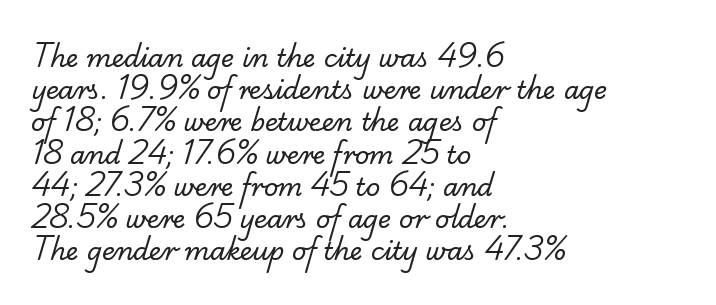
Q: Is the text bold? A: No.
Q: Is the text underlined? A: No.
Q: How is the paragraph aligned? A: Left-aligned.
Q: Is the spacing between letters normal or unusually wide? A: Normal.
Q: Is the spacing between lines tight, normal or loose? A: Normal.
